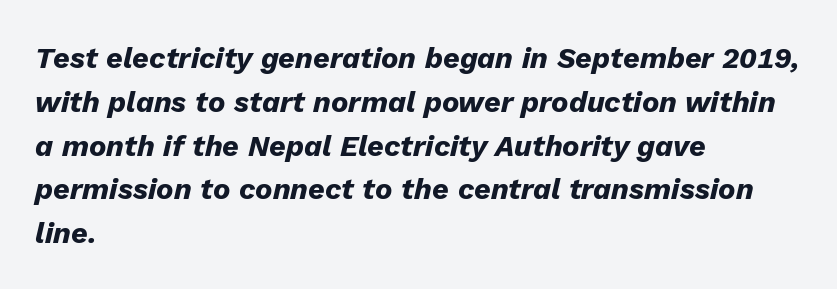
The image shows 29 px heavy type, italic (leaning right); set left-aligned, normal line spacing (1.51x), normal letter spacing, not underlined; low stroke contrast and a medium x-height.
